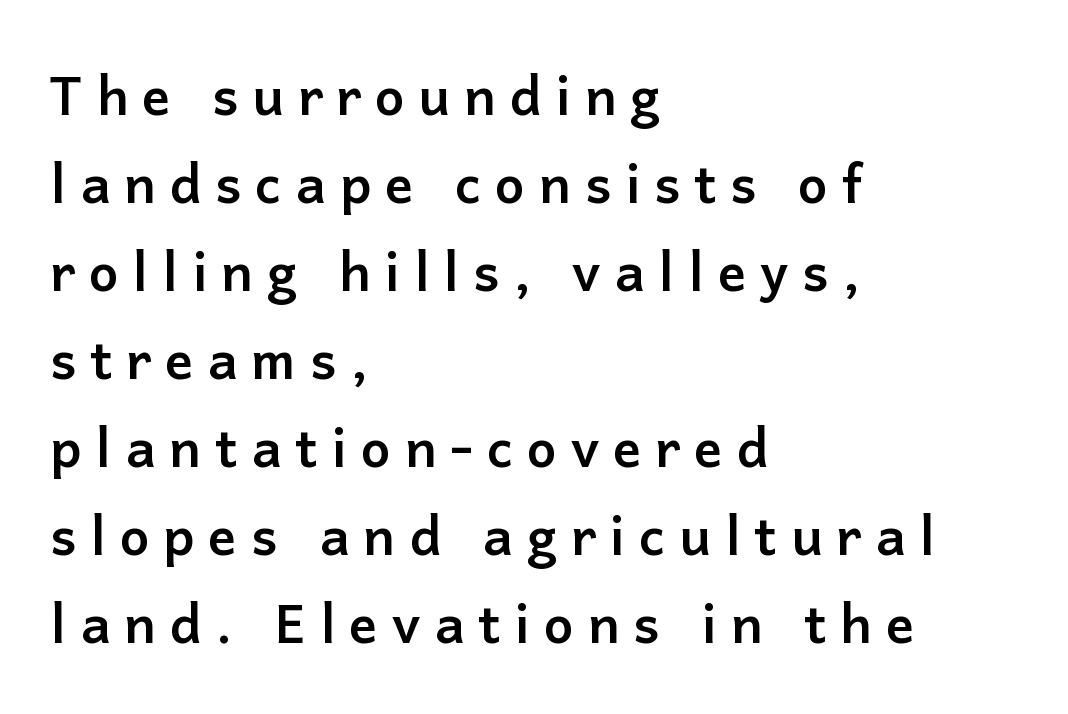
The rows are spaced the way most documents space them. The lettering holds an erect, upright posture throughout. The face used here is proportionally spaced, like ordinary book or web type. Does the type have serifs? No, each stem ends abruptly.
